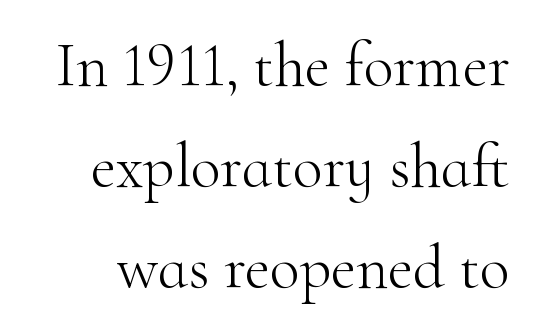
{"serif": "yes", "italic": "no", "bold": "no", "weight": "light", "width": "normal", "stroke_contrast": "high", "x_height": "small", "monospaced": "no", "underline": "no", "line_spacing": "normal", "line_spacing_ratio": 1.63, "letter_spacing": "normal", "letter_spacing_em": 0.0, "glyph_px": 62}
